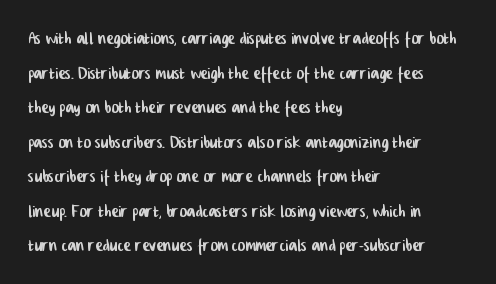
The image shows 22 px text type; set left-aligned, normal line spacing (1.57x), normal letter spacing, not underlined.
